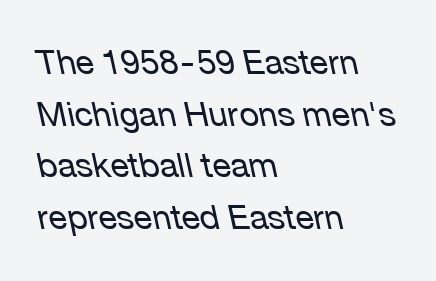
{"italic": "yes", "lean": "left", "slant_degrees": 12, "bold": "no", "weight": "regular", "width": "normal", "stroke_contrast": "low", "x_height": "medium", "monospaced": "no", "underline": "no", "align": "left", "line_spacing": "normal", "line_spacing_ratio": 1.52, "letter_spacing": "normal", "letter_spacing_em": 0.0, "glyph_px": 34}
